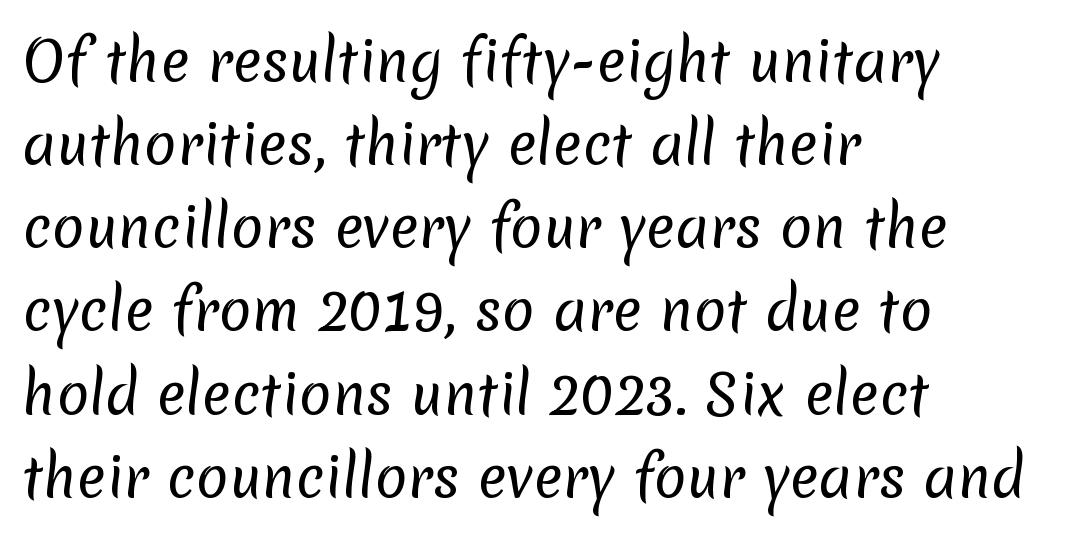
The image shows 54 px regular-weight sans-serif type; set left-aligned, normal line spacing (1.54x), normal letter spacing, not underlined; low stroke contrast and a medium x-height.
